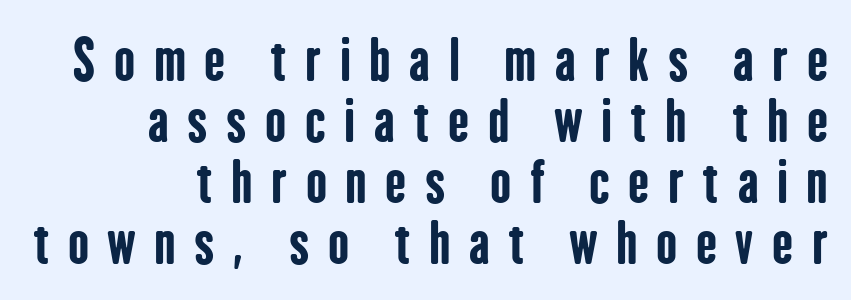
The image shows 56 px bold, condensed sans-serif type, upright; set right-aligned, tight line spacing (1.09x), unusually wide letter spacing (+0.33 em), not underlined; low stroke contrast and a medium x-height.
